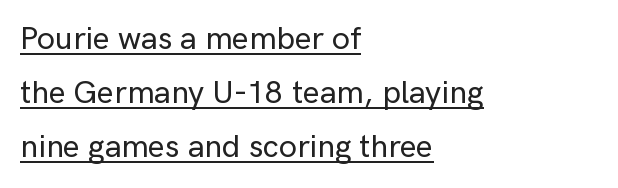
{"serif": "no", "italic": "no", "width": "normal", "stroke_contrast": "low", "x_height": "medium", "monospaced": "no", "underline": "yes", "align": "left", "line_spacing": "normal", "line_spacing_ratio": 1.69, "letter_spacing": "normal", "letter_spacing_em": 0.0, "glyph_px": 32}
